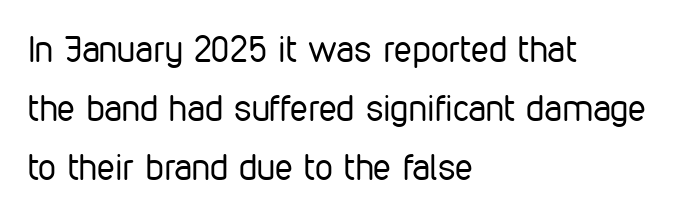
{"serif": "no", "italic": "no", "bold": "no", "weight": "regular", "width": "condensed", "stroke_contrast": "low", "x_height": "medium", "monospaced": "no", "underline": "no", "align": "left", "line_spacing": "normal", "line_spacing_ratio": 1.64, "letter_spacing": "normal", "letter_spacing_em": 0.0, "glyph_px": 36}
